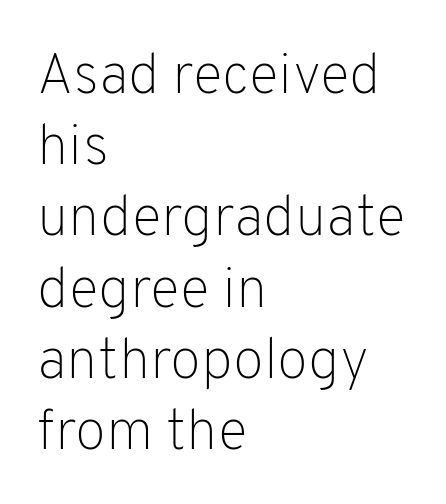
The rendering keeps characters at their native spacing. The letterforms sit at book weight or below. Varying glyph widths throughout — classic text-font behaviour. The string is rendered with underlining switched off. Every character sits straight up, as roman type does.
